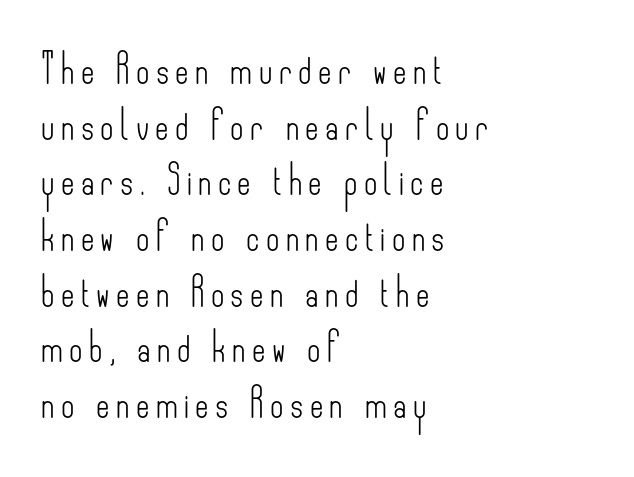
{"serif": "no", "italic": "no", "bold": "no", "weight": "light", "width": "condensed", "stroke_contrast": "low", "x_height": "small", "monospaced": "no", "underline": "no", "align": "left", "line_spacing": "loose", "line_spacing_ratio": 1.92, "letter_spacing": "wide", "letter_spacing_em": 0.22, "glyph_px": 29}
